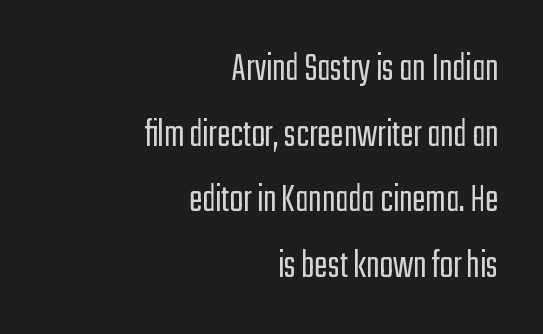
The image shows 40 px light, condensed sans-serif type, upright; set right-aligned, normal line spacing (1.64x), normal letter spacing, not underlined; low stroke contrast and a medium x-height.
